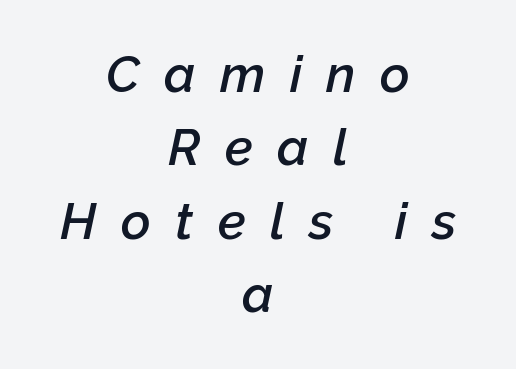
Loose tracking; the words dissolve into strings of separated letters. Think of a printed novel: that variable character pitch is what you see here. Whoever set this chose a conventional vertical rhythm. This rendering uses center alignment, leaving both contours irregular but symmetric. The axis of the letterforms is tilted away from vertical. The strip under each line holds only bare page.
